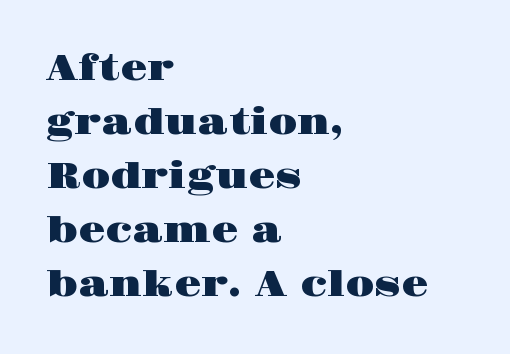
{"serif": "yes", "italic": "no", "width": "wide", "stroke_contrast": "high", "x_height": "large", "monospaced": "no", "underline": "no", "align": "left", "line_spacing": "normal", "line_spacing_ratio": 1.54, "letter_spacing": "normal", "letter_spacing_em": 0.0, "glyph_px": 35}
